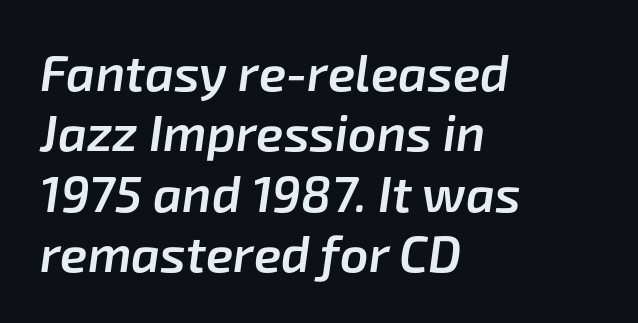
These lines are rendered in a variable-pitch font. This rendering uses left alignment, leaving the right contour irregular. Compared with typical body copy, the letter spacing here is the same. A fair bit of extra ink — the face is semibold, not bold.
